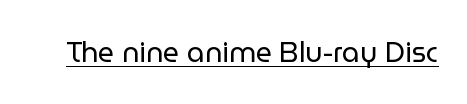
The rendering keeps characters at their native spacing. Is the stroke heavy? The answer is a plain regular-or-lighter. Ascenders rise straight up at ninety degrees. Honestly, the underline is the first thing you notice here.
